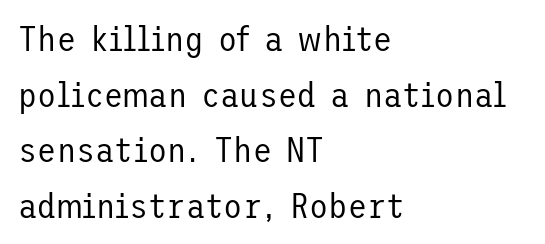
{"serif": "no", "italic": "no", "bold": "no", "weight": "regular", "width": "normal", "stroke_contrast": "low", "x_height": "medium", "underline": "no", "align": "left", "line_spacing": "normal", "line_spacing_ratio": 1.59, "letter_spacing": "normal", "letter_spacing_em": 0.0, "glyph_px": 35}
